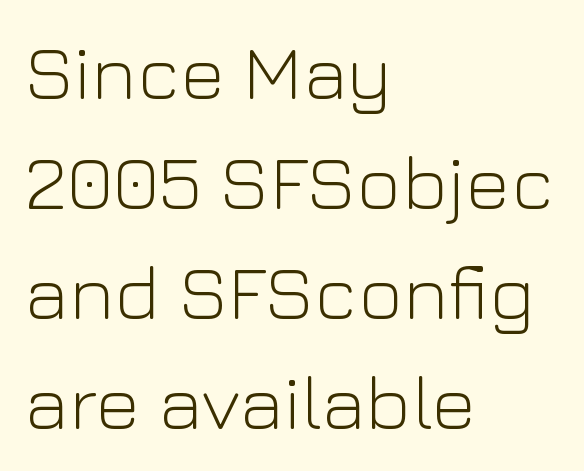
In terms of letterform style, serifs are entirely absent. The leading is moderate, giving the passage an even texture. Is the block centered? No — it sits flush against the left margin. Posture: upright roman. The baseline area is clear.
